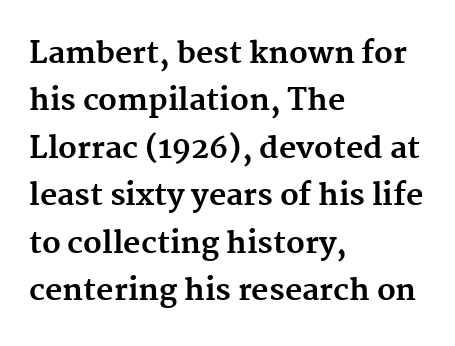
The image shows 30 px bold serif type, upright; set left-aligned, normal line spacing (1.58x), normal letter spacing, not underlined; medium stroke contrast and a medium x-height.
